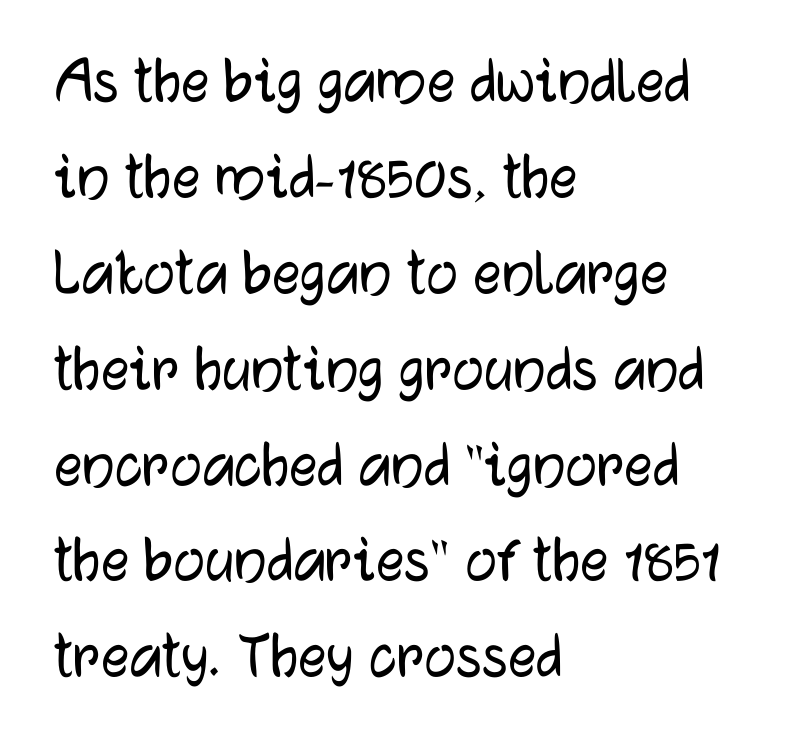
Q: Is the text italic (slanted)? A: No, it is upright.
Q: Is the typeface a serif or a sans-serif typeface? A: Sans-serif.
Q: Is the text underlined? A: No.
Q: How is the paragraph aligned? A: Left-aligned.
Q: Is the spacing between letters normal or unusually wide? A: Normal.
Q: Is the spacing between lines tight, normal or loose? A: Normal.
Q: Width (condensed, normal, or wide)? A: Normal.
Q: Stroke contrast? A: Low.
Q: x-height? A: Medium.
Q: Monospaced? A: No.
